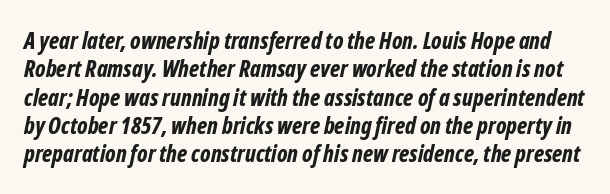
Q: Is the text bold? A: Yes.
Q: Is the text italic (slanted)? A: Yes, it leans right by about 12 degrees.
Q: Is the text underlined? A: No.
Q: Is the spacing between letters normal or unusually wide? A: Normal.
